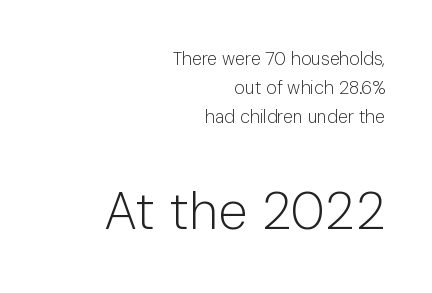
{"serif": "no", "italic": "no", "bold": "no", "weight": "light", "width": "normal", "stroke_contrast": "low", "x_height": "medium", "monospaced": "no", "underline": "no", "align": "right", "line_spacing": "normal", "line_spacing_ratio": 1.6, "letter_spacing": "normal", "letter_spacing_em": 0.0, "larger_block": "second", "size_ratio": 2.94, "glyph_px": 53}
